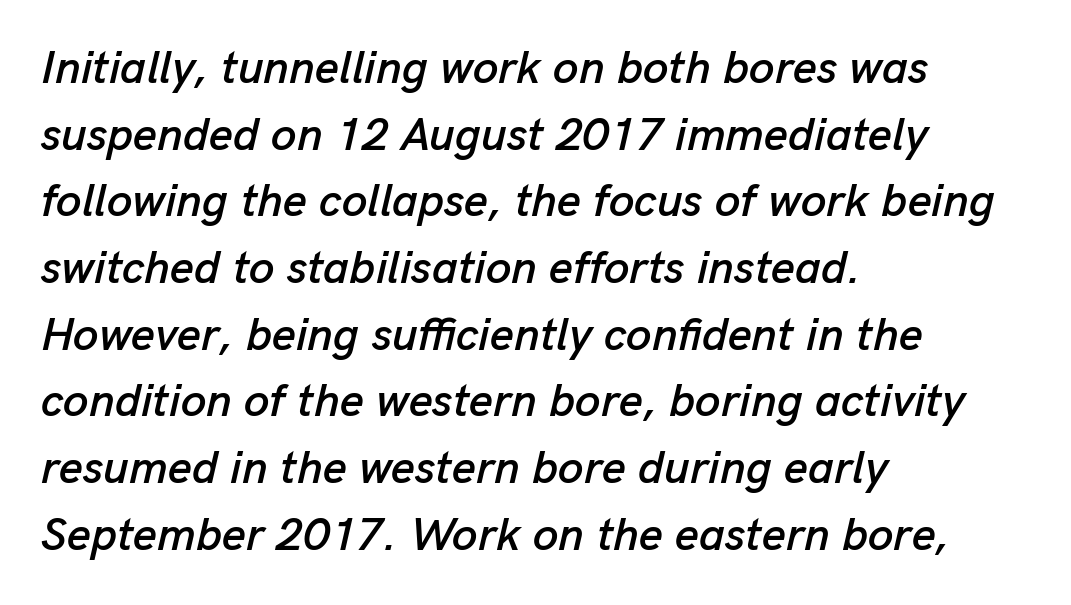
Q: Is the text italic (slanted)? A: Yes, it leans right by about 13 degrees.
Q: Is the text underlined? A: No.
Q: How is the paragraph aligned? A: Left-aligned.
Q: Is the spacing between letters normal or unusually wide? A: Normal.
Q: Is the spacing between lines tight, normal or loose? A: Normal.
Q: Width (condensed, normal, or wide)? A: Normal.
Q: Stroke contrast? A: Low.
Q: x-height? A: Medium.
Q: Monospaced? A: No.
